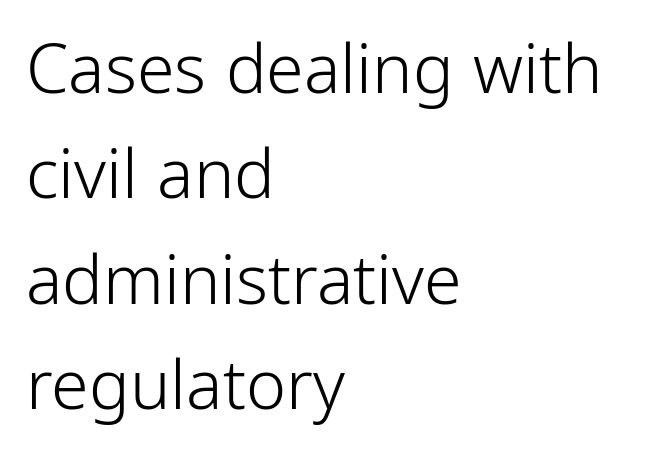
Horizontally, the lines are justified to the leading edge only. You can tell it's not italic because the verticals are truly vertical. Here the designer chose a conventional face with non-uniform glyph widths. Baseline-to-baseline distance is the conventional proportion of letter height. The letters carry no serifs — their stems end cleanly without finishing strokes.
